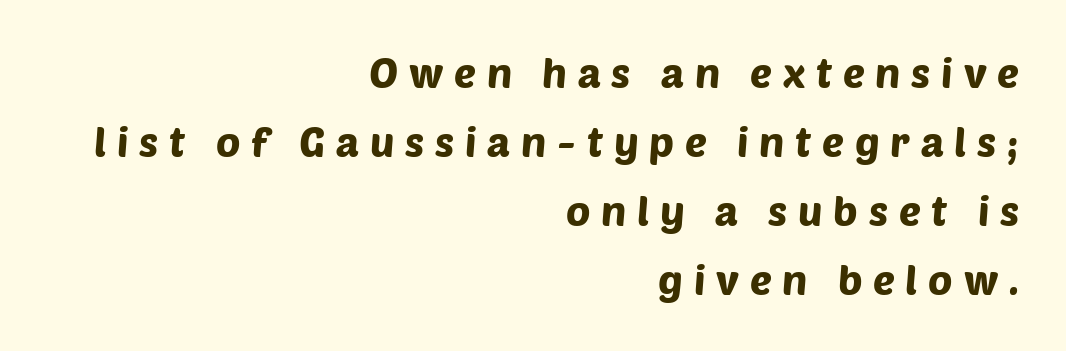
{"serif": "no", "width": "normal", "stroke_contrast": "low", "x_height": "large", "monospaced": "no", "underline": "no", "align": "right", "line_spacing": "normal", "line_spacing_ratio": 1.68, "letter_spacing": "wide", "letter_spacing_em": 0.26, "glyph_px": 41}
